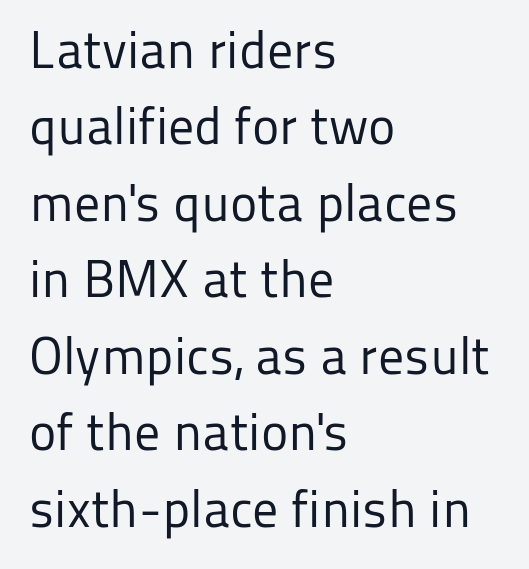
{"serif": "no", "italic": "no", "bold": "no", "weight": "regular", "width": "normal", "stroke_contrast": "low", "x_height": "medium", "monospaced": "no", "underline": "no", "align": "left", "line_spacing": "normal", "line_spacing_ratio": 1.47, "letter_spacing": "normal", "letter_spacing_em": 0.0, "glyph_px": 52}
